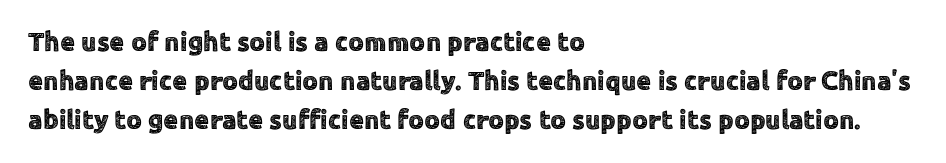
{"italic": "no", "underline": "no", "align": "left", "line_spacing": "normal", "line_spacing_ratio": 1.44, "letter_spacing": "normal", "letter_spacing_em": 0.0, "glyph_px": 27}
